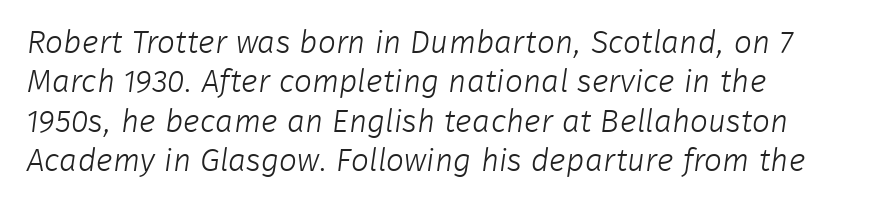
The words here are not underlined. Nothing heavy about these letters — not bold at all. I'd call this a sans setting — the letters go barefoot. Horizontally, the lines are justified to the leading edge only. Nobody touched the tracking dial on this one. Here the designer chose a conventional face with non-uniform glyph widths.
